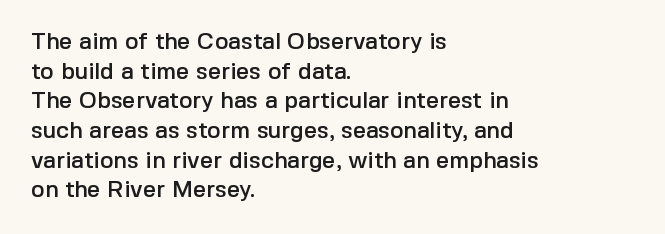
The image shows 23 px text type, upright; set left-aligned, normal line spacing (1.29x), normal letter spacing, not underlined.
